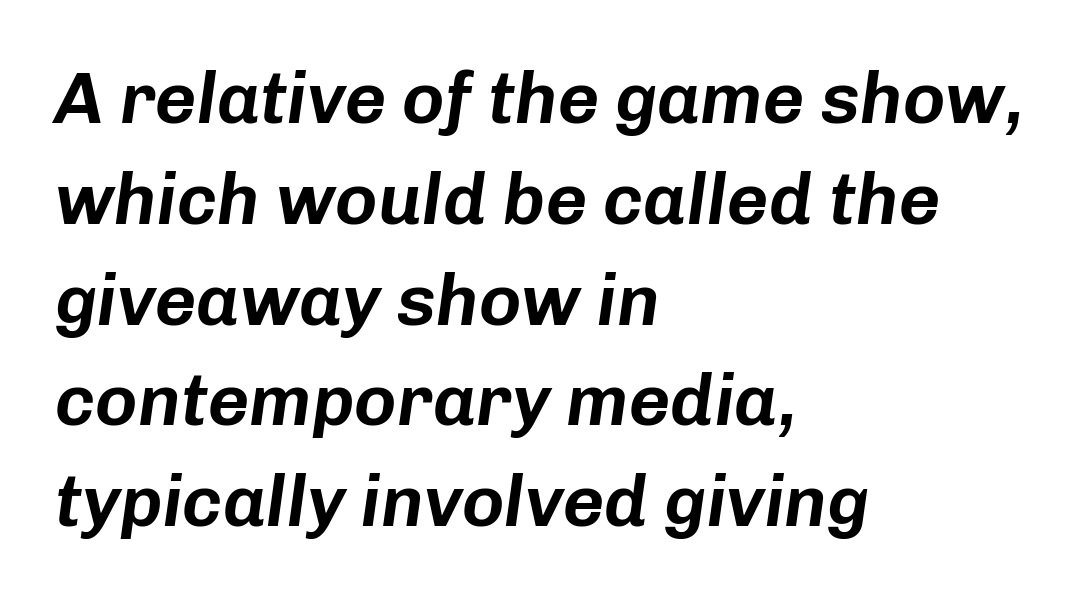
Q: Is the text italic (slanted)? A: Yes, it leans right by about 8 degrees.
Q: Is the text underlined? A: No.
Q: How is the paragraph aligned? A: Left-aligned.
Q: Is the spacing between letters normal or unusually wide? A: Normal.
Q: Is the spacing between lines tight, normal or loose? A: Normal.
Q: Width (condensed, normal, or wide)? A: Normal.
Q: Stroke contrast? A: Low.
Q: x-height? A: Medium.
Q: Monospaced? A: No.
